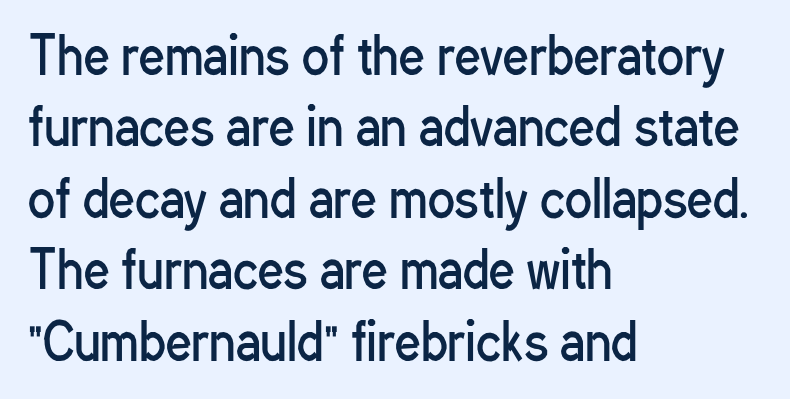
{"serif": "no", "italic": "no", "bold": "no", "weight": "regular", "width": "condensed", "stroke_contrast": "low", "x_height": "medium", "monospaced": "no", "underline": "no", "align": "left", "line_spacing": "normal", "line_spacing_ratio": 1.43, "letter_spacing": "normal", "letter_spacing_em": 0.0, "glyph_px": 50}
